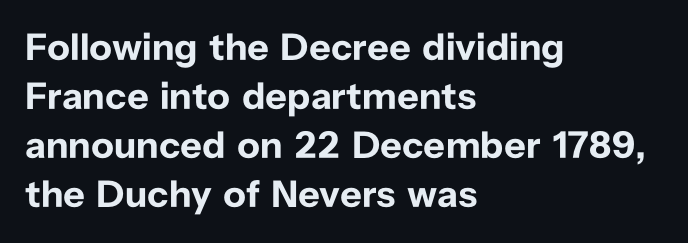
The image shows 38 px bold sans-serif type, upright; set left-aligned, normal line spacing (1.29x), normal letter spacing, not underlined; low stroke contrast and a medium x-height.
